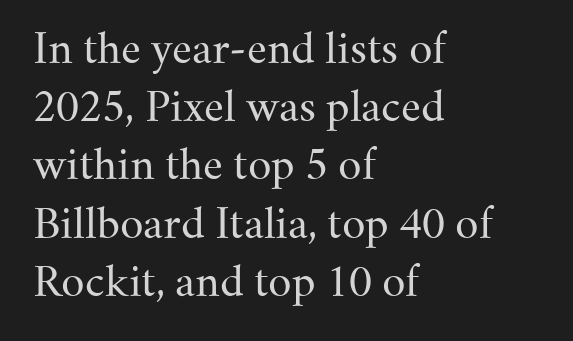
The passage shown is typed in a proportional face where columns would drift. What stands out about the letter spacing? Nothing — it is the standard amount. Which margin do the lines hug? The left one — the right edge is uneven. Baseline-to-baseline distance is the conventional proportion of letter height. Look at the bottom of the vertical strokes: they flare into serifs here.
